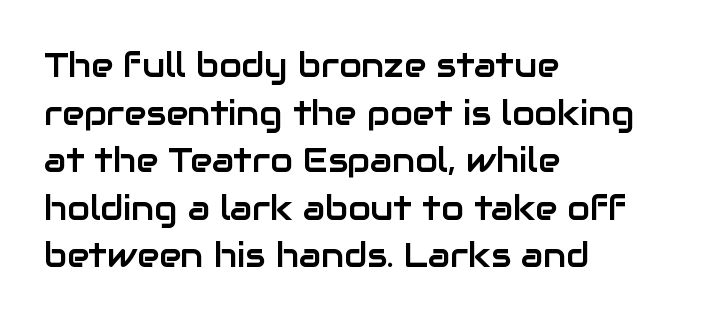
Q: Is the text italic (slanted)? A: No, it is upright.
Q: Is the typeface a serif or a sans-serif typeface? A: Sans-serif.
Q: Is the text underlined? A: No.
Q: How is the paragraph aligned? A: Left-aligned.
Q: Is the spacing between letters normal or unusually wide? A: Normal.
Q: Is the spacing between lines tight, normal or loose? A: Normal.
Q: Width (condensed, normal, or wide)? A: Normal.
Q: Stroke contrast? A: Low.
Q: x-height? A: Medium.
Q: Monospaced? A: No.
